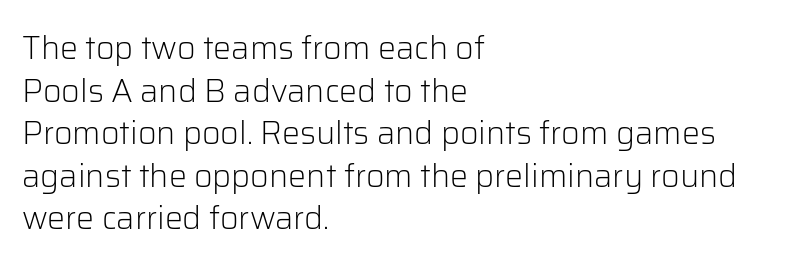
Q: Is the text bold? A: No.
Q: Is the text italic (slanted)? A: No, it is upright.
Q: Is the typeface a serif or a sans-serif typeface? A: Sans-serif.
Q: Is the text underlined? A: No.
Q: How is the paragraph aligned? A: Left-aligned.
Q: Is the spacing between letters normal or unusually wide? A: Normal.
Q: Is the spacing between lines tight, normal or loose? A: Normal.
Q: Width (condensed, normal, or wide)? A: Normal.
Q: Stroke contrast? A: Low.
Q: x-height? A: Medium.
Q: Monospaced? A: No.
